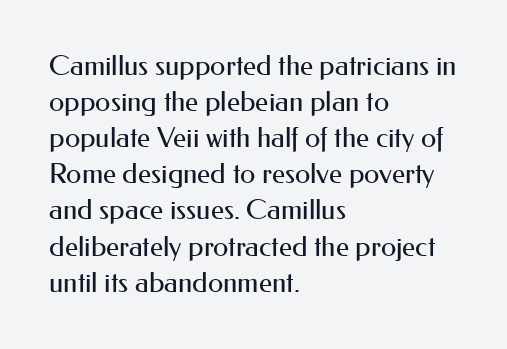
Q: Is the text bold? A: No.
Q: Is the text italic (slanted)? A: No, it is upright.
Q: Is the typeface a serif or a sans-serif typeface? A: Sans-serif.
Q: Is the text underlined? A: No.
Q: How is the paragraph aligned? A: Left-aligned.
Q: Is the spacing between letters normal or unusually wide? A: Normal.
Q: Is the spacing between lines tight, normal or loose? A: Normal.
Q: Width (condensed, normal, or wide)? A: Normal.
Q: Stroke contrast? A: Medium.
Q: x-height? A: Small.
Q: Monospaced? A: No.
